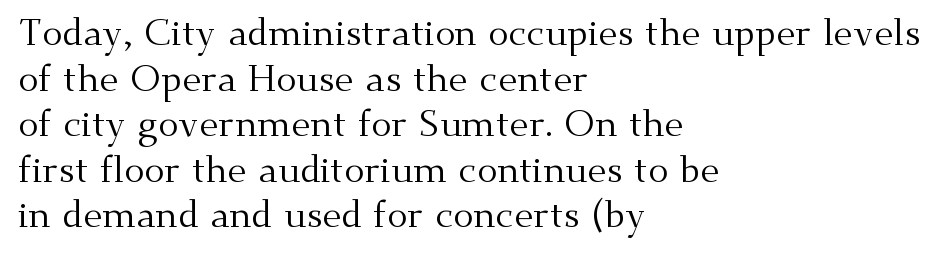
Q: Is the text bold? A: No.
Q: Is the text italic (slanted)? A: No, it is upright.
Q: Is the typeface a serif or a sans-serif typeface? A: Serif.
Q: Is the text underlined? A: No.
Q: How is the paragraph aligned? A: Left-aligned.
Q: Is the spacing between letters normal or unusually wide? A: Normal.
Q: Width (condensed, normal, or wide)? A: Normal.
Q: Stroke contrast? A: Medium.
Q: x-height? A: Small.
Q: Monospaced? A: No.
